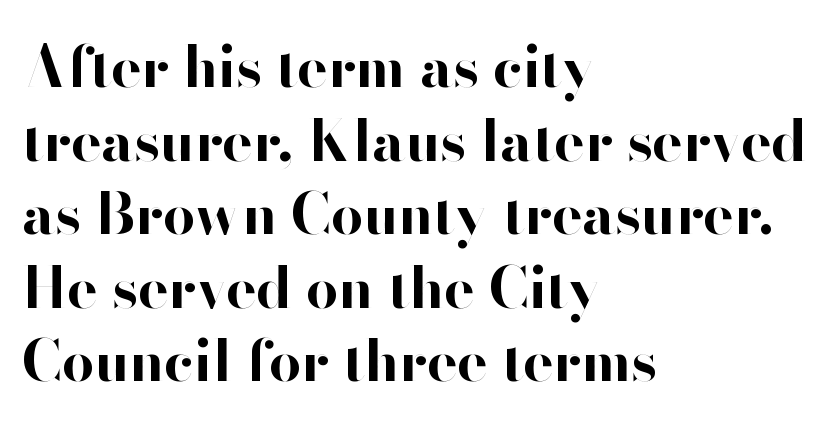
The passage is arranged the way most books set body copy — flush left. Descenders are the only things crossing below the line. The face used here is a sans, in the tradition of grotesques and geometrics. The rendering uses natural spacing where letterforms have individual widths. In terms of weight, the rendering is a true, heavy bold. The type is set solid horizontally, with unmodified tracking.
